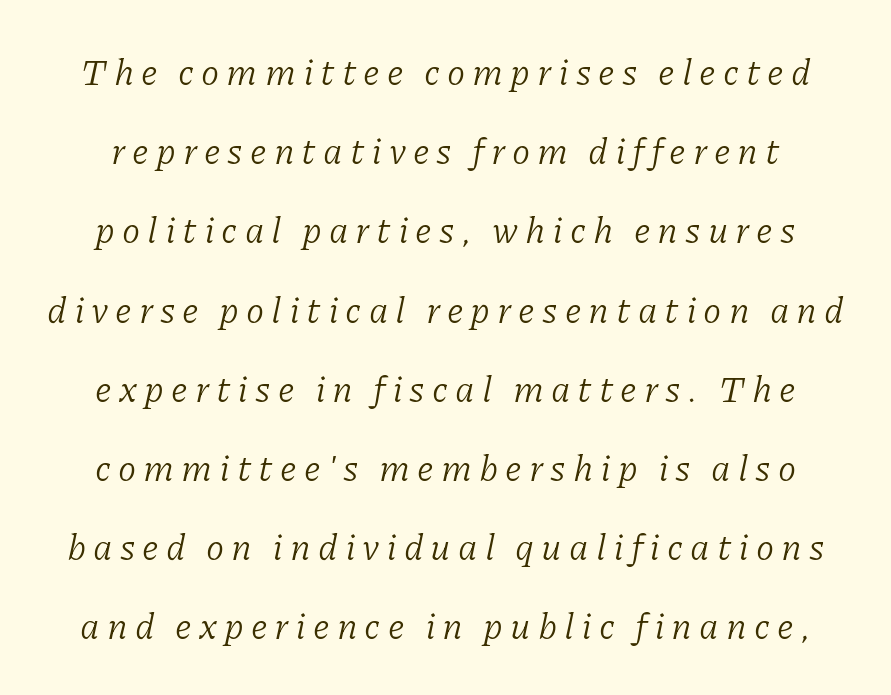
Observe the lean: these are italic letterforms. Each new line begins a long way beneath the previous one. What kind of face is this? One with serifs. Anything drawn beneath the words? Only blank space.
